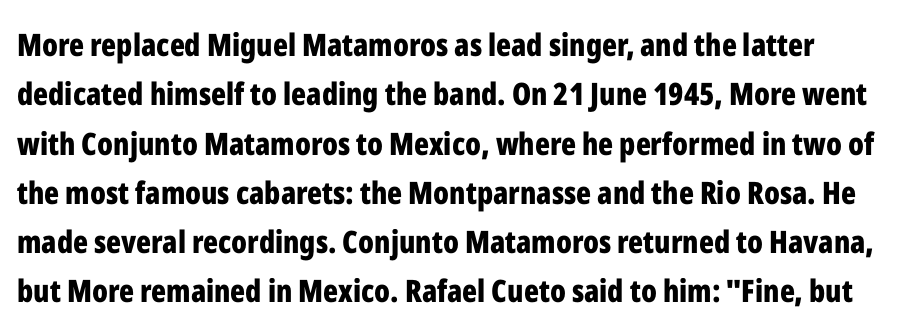
The image shows 31 px bold, condensed sans-serif type, upright; set left-aligned, normal line spacing (1.59x), normal letter spacing, not underlined; low stroke contrast and a medium x-height.
